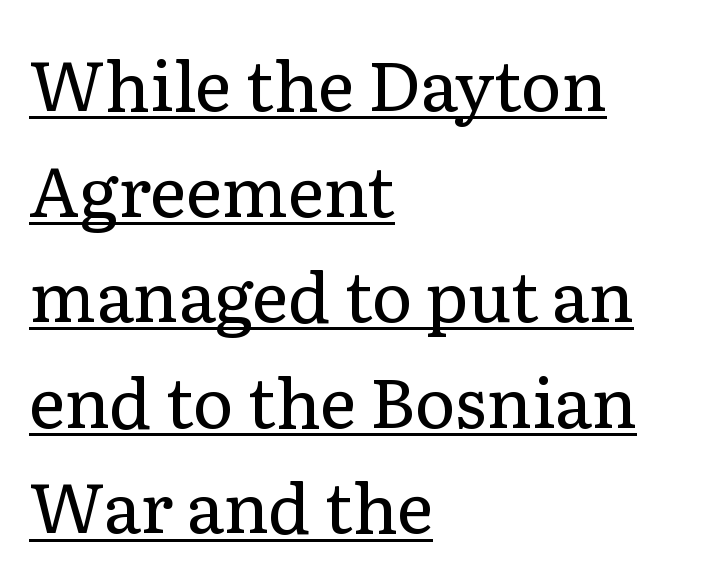
You can see a thin bar hugging the bottom of the glyphs. Evenly set lines give the paragraph a standard silhouette. A roman cut, with each character standing at attention. Regarding serifs, this sample has them.
